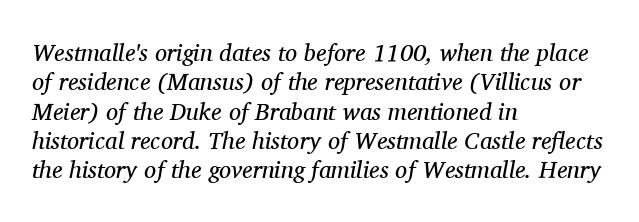
Q: Is the text bold? A: No.
Q: Is the text italic (slanted)? A: Yes, it leans right by about 11 degrees.
Q: Is the text underlined? A: No.
Q: How is the paragraph aligned? A: Left-aligned.
Q: Is the spacing between letters normal or unusually wide? A: Normal.
